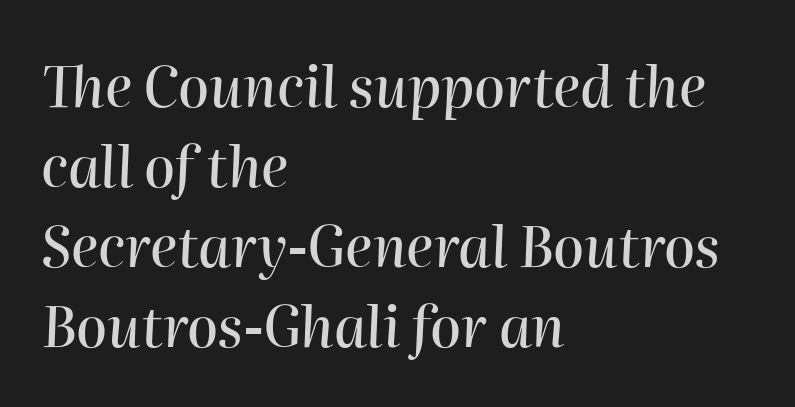
Q: Is the text italic (slanted)? A: Yes, it leans right by about 2 degrees.
Q: Is the text underlined? A: No.
Q: How is the paragraph aligned? A: Left-aligned.
Q: Is the spacing between letters normal or unusually wide? A: Normal.
Q: Is the spacing between lines tight, normal or loose? A: Normal.
Q: Width (condensed, normal, or wide)? A: Normal.
Q: Stroke contrast? A: High.
Q: x-height? A: Medium.
Q: Monospaced? A: No.
